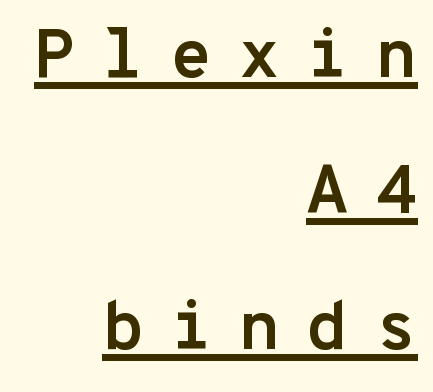
The image shows 69 px semibold sans-serif type, upright, monospaced; set right-aligned, loose line spacing (1.97x), unusually wide letter spacing (+0.37 em), underlined; low stroke contrast and a medium x-height.
